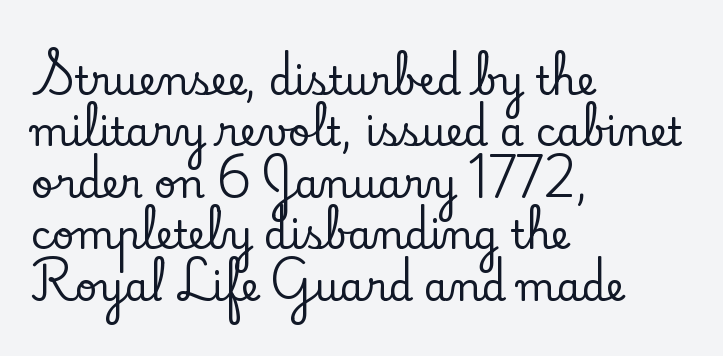
Q: Is the text italic (slanted)? A: No, it is upright.
Q: Is the typeface a serif or a sans-serif typeface? A: Serif.
Q: Is the text underlined? A: No.
Q: How is the paragraph aligned? A: Left-aligned.
Q: Is the spacing between letters normal or unusually wide? A: Normal.
Q: Is the spacing between lines tight, normal or loose? A: Normal.
Q: Width (condensed, normal, or wide)? A: Normal.
Q: Stroke contrast? A: Low.
Q: x-height? A: Small.
Q: Monospaced? A: No.
